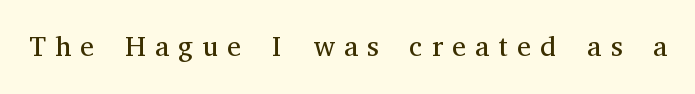
The image shows 28 px regular-weight serif type, upright; set unusually wide letter spacing (+0.33 em), not underlined; medium stroke contrast and a medium x-height.
